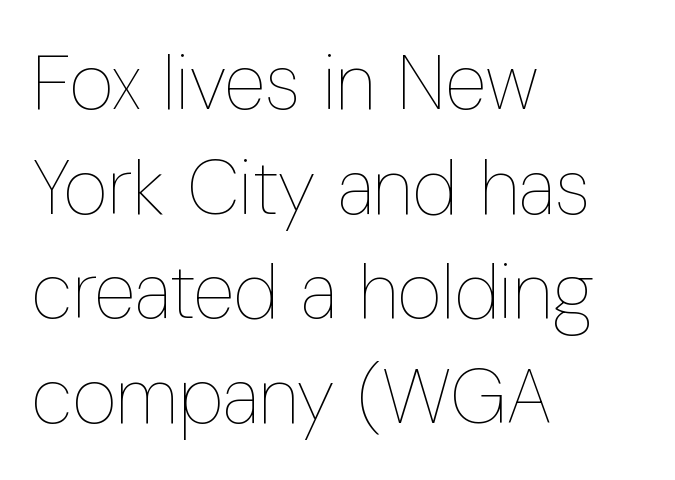
The image shows 77 px thin, condensed type, upright; set left-aligned, normal line spacing (1.36x), normal letter spacing, not underlined; low stroke contrast and a medium x-height.
